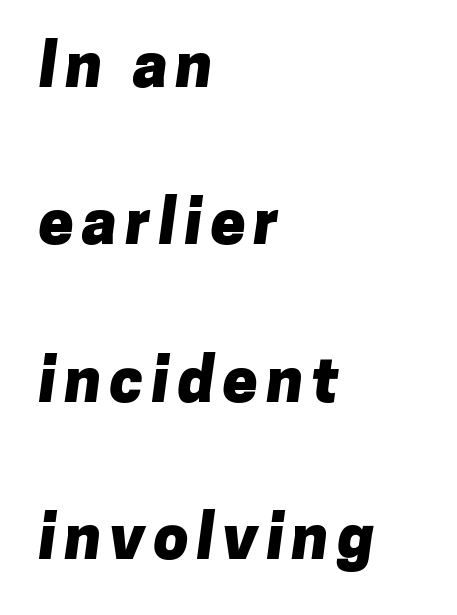
Q: Is the text bold? A: Yes.
Q: Is the typeface a serif or a sans-serif typeface? A: Sans-serif.
Q: Is the text underlined? A: No.
Q: How is the paragraph aligned? A: Left-aligned.
Q: Is the spacing between lines tight, normal or loose? A: Loose.
Q: Width (condensed, normal, or wide)? A: Normal.
Q: Stroke contrast? A: Low.
Q: x-height? A: Medium.
Q: Monospaced? A: No.
